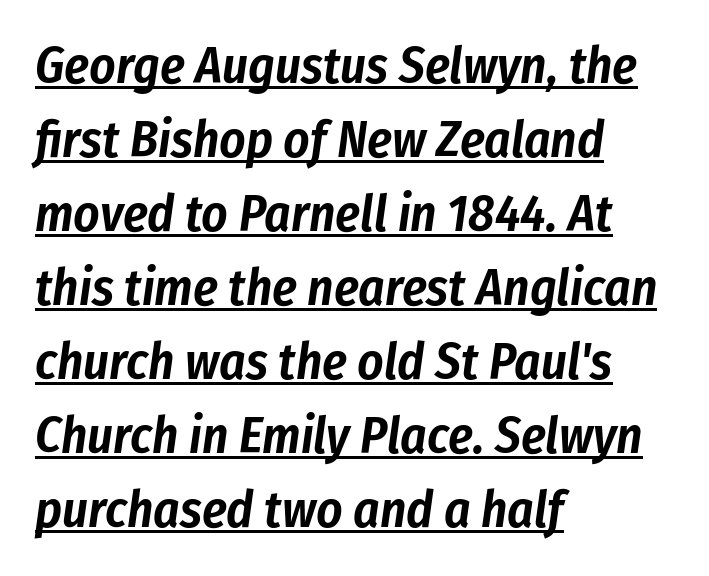
{"italic": "yes", "lean": "right", "slant_degrees": 8, "width": "condensed", "stroke_contrast": "low", "x_height": "medium", "monospaced": "no", "underline": "yes", "align": "left", "line_spacing": "normal", "line_spacing_ratio": 1.45, "letter_spacing": "normal", "letter_spacing_em": 0.0, "glyph_px": 51}
